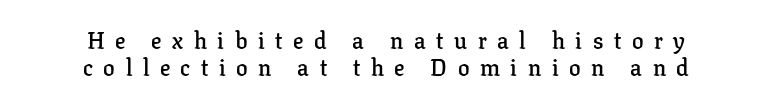
Q: Is the text bold? A: Semi-bold.
Q: Is the text italic (slanted)? A: No, it is upright.
Q: Is the text underlined? A: No.
Q: How is the paragraph aligned? A: Centered.
Q: Is the spacing between letters normal or unusually wide? A: Unusually wide.
